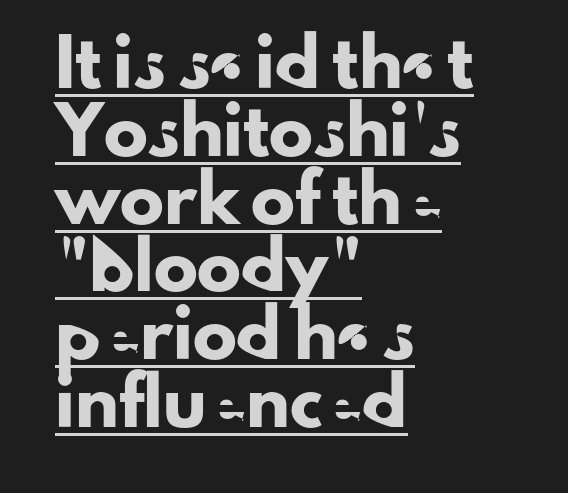
{"serif": "no", "italic": "no", "width": "normal", "stroke_contrast": "low", "x_height": "small", "monospaced": "no", "underline": "yes", "align": "left", "line_spacing": "normal", "line_spacing_ratio": 1.54, "letter_spacing": "normal", "letter_spacing_em": 0.0, "glyph_px": 44}
